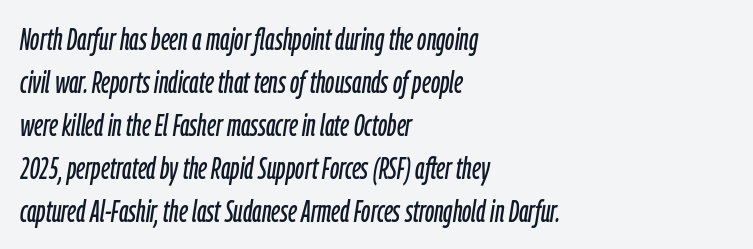
The image shows 30 px condensed type, italic (leaning right); set left-aligned, normal line spacing (1.43x), normal letter spacing, not underlined; low stroke contrast and a medium x-height.
